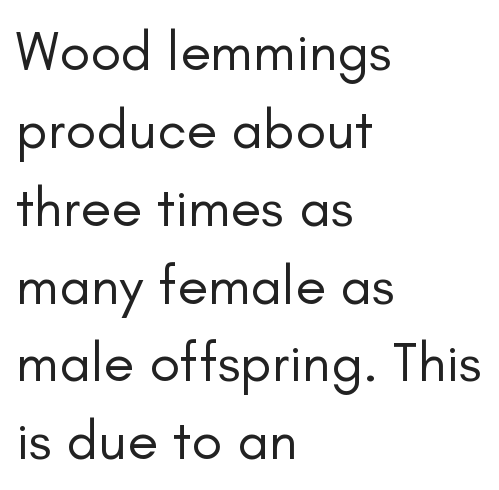
{"serif": "no", "italic": "no", "bold": "no", "weight": "regular", "width": "normal", "stroke_contrast": "low", "x_height": "small", "monospaced": "no", "underline": "no", "align": "left", "line_spacing": "normal", "line_spacing_ratio": 1.39, "letter_spacing": "normal", "letter_spacing_em": 0.0, "glyph_px": 56}
